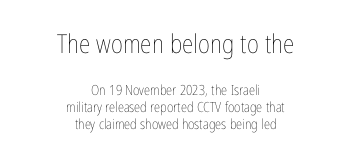
The image shows 26 px text type, upright; set centered, line spacing 1.21x, normal letter spacing, not underlined; the first (top) block is 1.86x larger.
